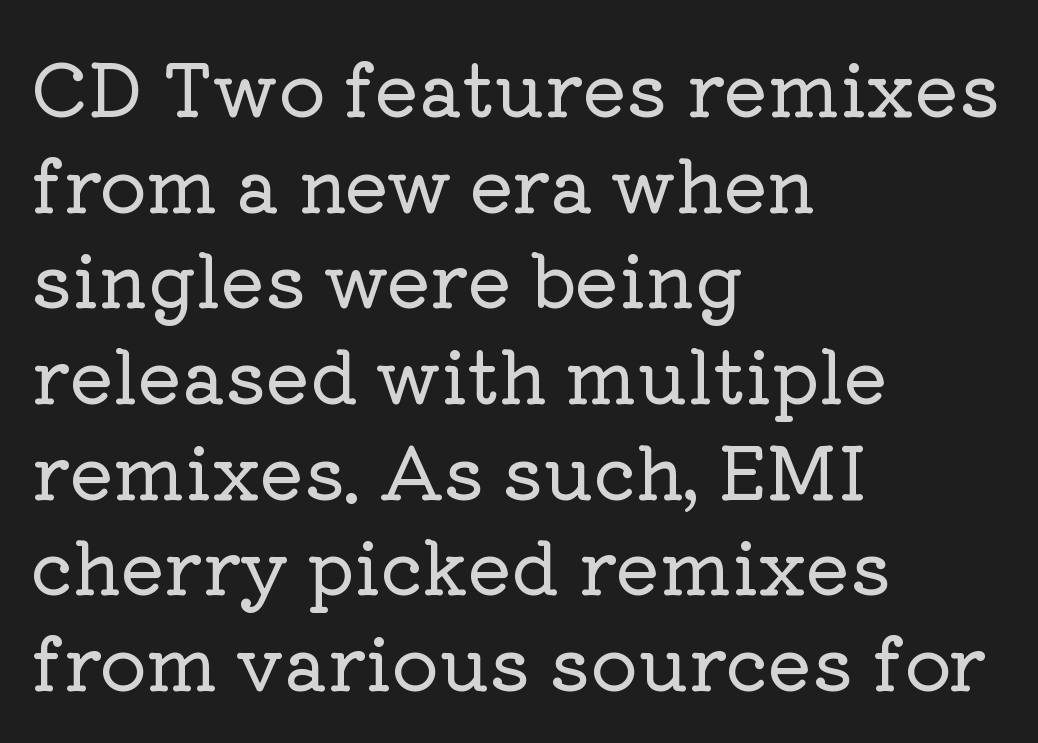
The face used here is seriffed, in the tradition of book romans. The type sits square on the baseline with zero lean. No word sits above an underline. The rag falls on the right side of this text block.
